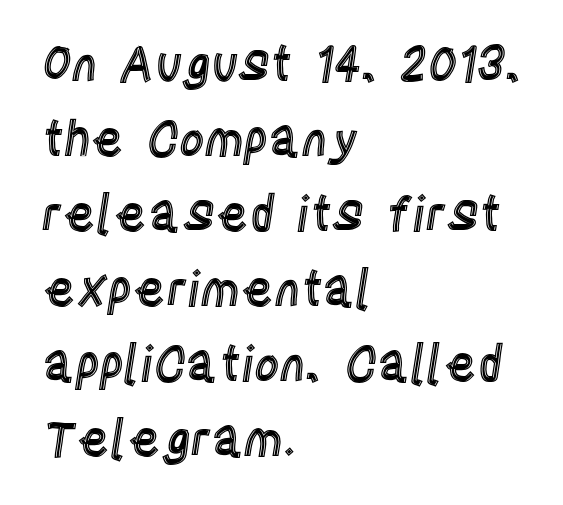
The image shows 49 px condensed type; set left-aligned, normal line spacing (1.53x), normal letter spacing, not underlined; a large x-height.
